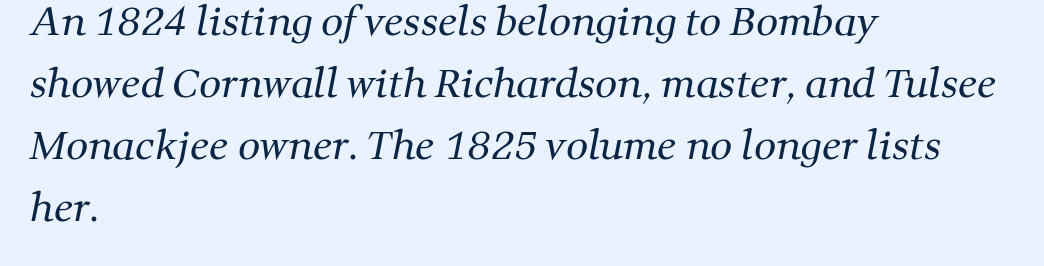
Q: Is the text bold? A: No.
Q: Is the typeface a serif or a sans-serif typeface? A: Serif.
Q: Is the text underlined? A: No.
Q: How is the paragraph aligned? A: Left-aligned.
Q: Is the spacing between letters normal or unusually wide? A: Normal.
Q: Is the spacing between lines tight, normal or loose? A: Normal.
Q: Width (condensed, normal, or wide)? A: Normal.
Q: Stroke contrast? A: Medium.
Q: x-height? A: Medium.
Q: Monospaced? A: No.
